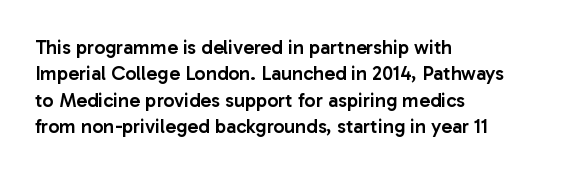
{"italic": "no", "bold": "semi", "underline": "no", "align": "left", "line_spacing": "normal", "line_spacing_ratio": 1.32, "letter_spacing": "normal", "letter_spacing_em": 0.0, "glyph_px": 20}
